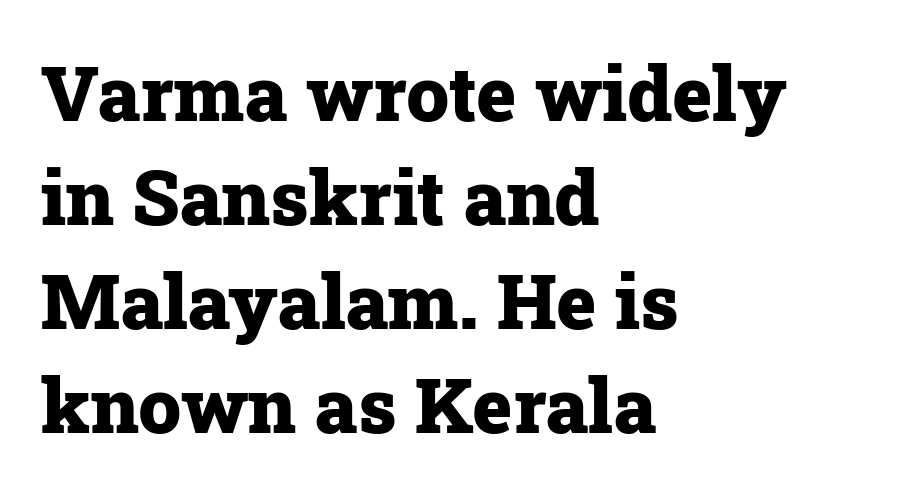
In terms of letterspacing, this is plain default setting. Caption: bold face, heavy strokes. These lines are rendered in a variable-pitch font. Every character sits straight up, as roman type does. If you measured baseline to baseline, you'd find a middling distance.
